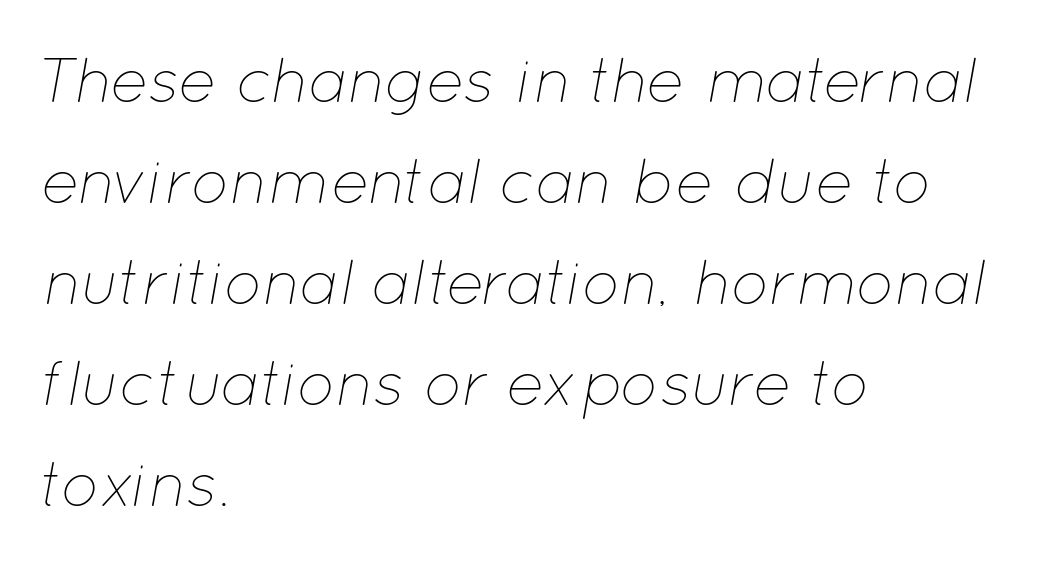
The image shows 64 px thin type, italic (leaning right); set left-aligned, normal line spacing (1.58x), normal letter spacing, not underlined; low stroke contrast and a medium x-height.
